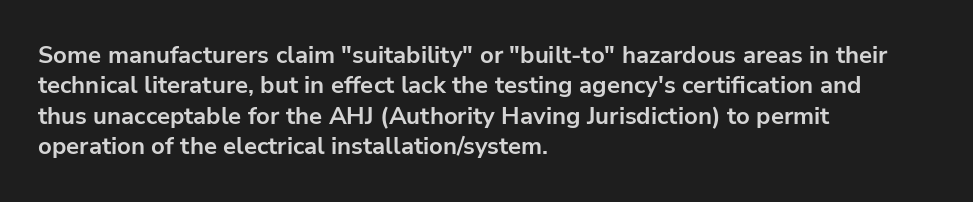
Q: Is the text bold? A: Yes.
Q: Is the text italic (slanted)? A: No, it is upright.
Q: Is the text underlined? A: No.
Q: How is the paragraph aligned? A: Left-aligned.
Q: Is the spacing between letters normal or unusually wide? A: Normal.
Q: Is the spacing between lines tight, normal or loose? A: Normal.
